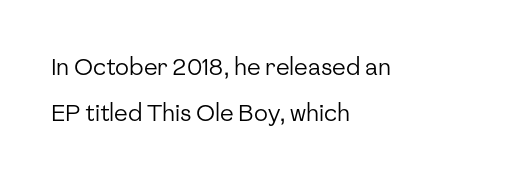
Q: Is the text bold? A: No.
Q: Is the text italic (slanted)? A: No, it is upright.
Q: Is the text underlined? A: No.
Q: How is the paragraph aligned? A: Left-aligned.
Q: Is the spacing between letters normal or unusually wide? A: Normal.
Q: Is the spacing between lines tight, normal or loose? A: Loose.
